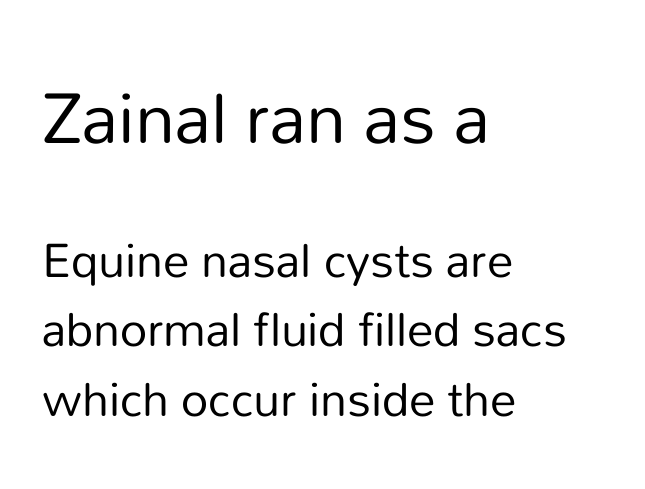
Caption: multi-line text, flush left, ragged right. Serifs: no, the terminals of the letterforms are clean. These lines are rendered in a variable-pitch font. When letters stand straight like this, we call the style roman or upright.
